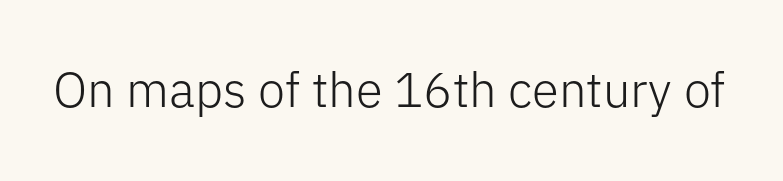
The image shows 49 px light sans-serif type, upright; set normal letter spacing, not underlined; low stroke contrast and a medium x-height.
